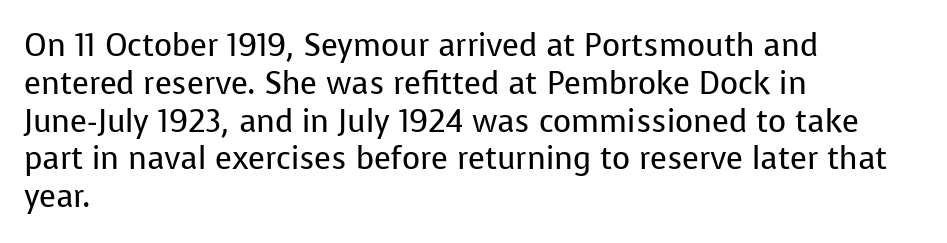
The image shows 31 px regular-weight sans-serif type, upright; set left-aligned, line spacing 1.22x, normal letter spacing, not underlined; low stroke contrast and a medium x-height.
